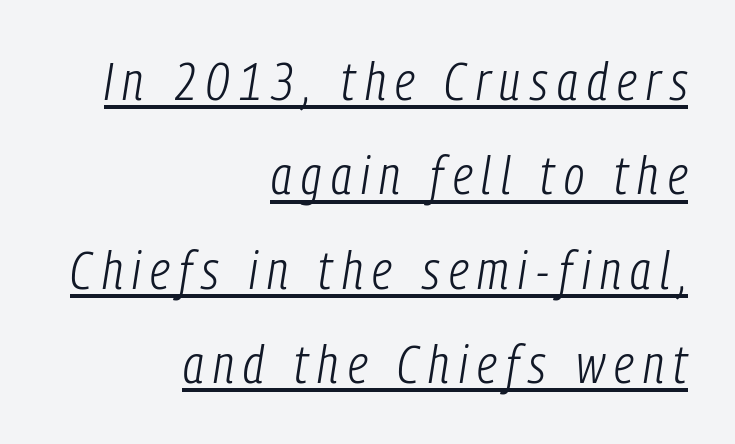
The image shows 53 px light, condensed type, italic (leaning right); set right-aligned, line spacing 1.78x, underlined; low stroke contrast and a medium x-height.
